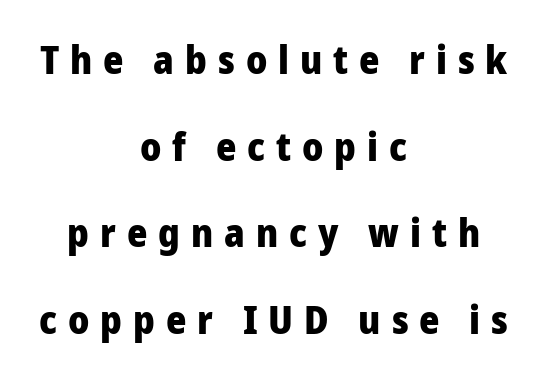
This sample trades compactness for vertical openness between lines. Loose tracking; the words dissolve into strings of separated letters. Type without underlining. The text block is weighted toward neither margin, spreading evenly from the middle. The characters look thick and weighty, a clear bold.
